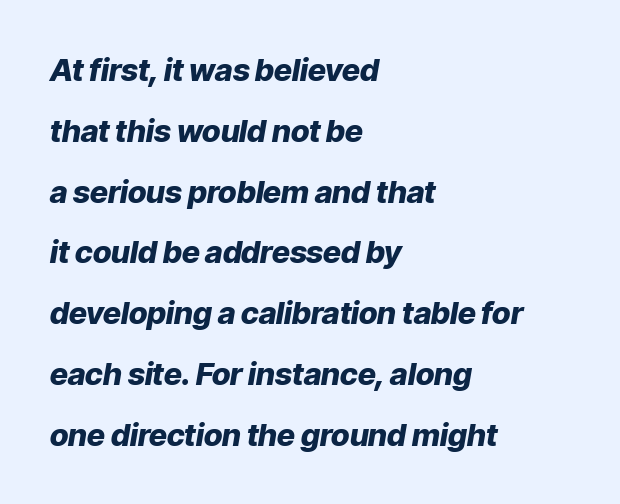
The image shows 31 px heavy type, italic (leaning right); set left-aligned, loose line spacing (1.96x), normal letter spacing, not underlined; low stroke contrast and a medium x-height.
